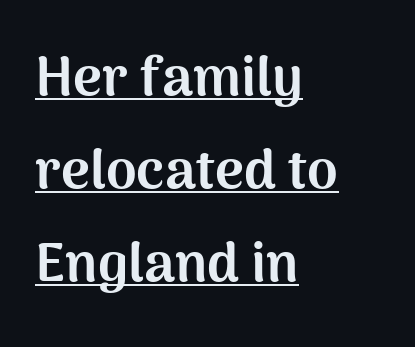
{"serif": "no", "italic": "no", "bold": "yes", "weight": "bold", "width": "normal", "stroke_contrast": "medium", "x_height": "medium", "monospaced": "no", "underline": "yes", "align": "left", "line_spacing": "normal", "line_spacing_ratio": 1.69, "letter_spacing": "normal", "letter_spacing_em": 0.0, "glyph_px": 55}
